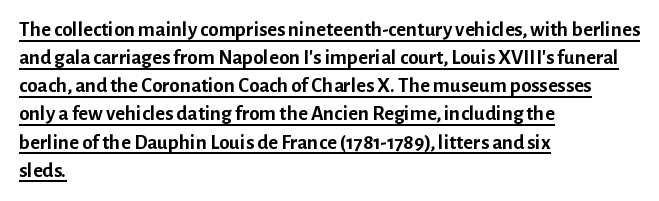
Which margin do the lines hug? The left one — the right edge is uneven. Style check: upright. I'd describe the lettering as bold — thick and assertive. The leading is moderate, giving the passage an even texture.
